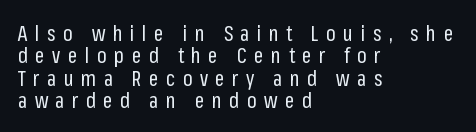
{"italic": "no", "bold": "no", "underline": "no", "align": "left", "line_spacing": "tight", "line_spacing_ratio": 1.06, "letter_spacing": "wide", "letter_spacing_em": 0.35, "glyph_px": 21}
